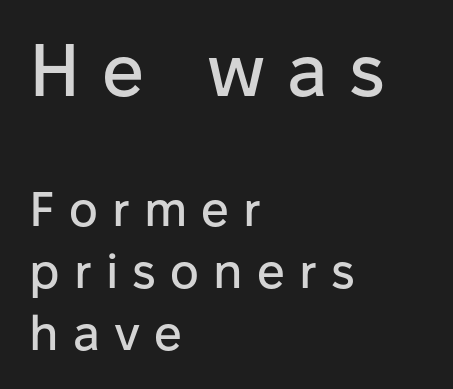
Q: Is the text italic (slanted)? A: No, it is upright.
Q: Is the typeface a serif or a sans-serif typeface? A: Sans-serif.
Q: Is the text underlined? A: No.
Q: How is the paragraph aligned? A: Left-aligned.
Q: Is the spacing between letters normal or unusually wide? A: Unusually wide.
Q: Is the spacing between lines tight, normal or loose? A: Normal.
Q: Which block of text is set in a larger size, the first (top) or the second (bottom)? A: The first (top) one.
Q: Width (condensed, normal, or wide)? A: Normal.
Q: Stroke contrast? A: Low.
Q: x-height? A: Medium.
Q: Monospaced? A: No.
